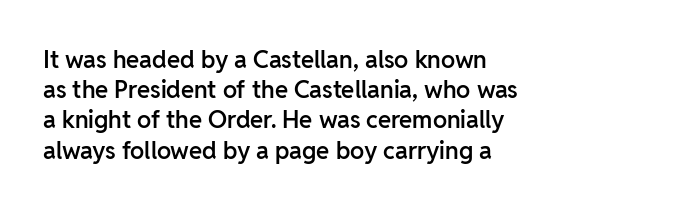
These lines are set flush left with a ragged right edge. Reading down the column, the eye jumps a familiar distance to each next line. The face used here is a semibold: visibly heavier than regular, lighter than bold. The specimen omits any rule beneath the text block's lines. Spacing between characters is what you'd get straight out of the box.
